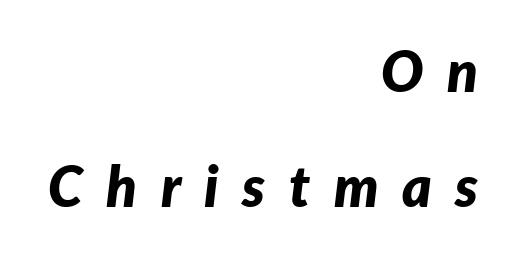
Q: Is the text bold? A: Yes.
Q: Is the text italic (slanted)? A: Yes, it leans right by about 7 degrees.
Q: Is the text underlined? A: No.
Q: How is the paragraph aligned? A: Right-aligned.
Q: Is the spacing between letters normal or unusually wide? A: Unusually wide.
Q: Is the spacing between lines tight, normal or loose? A: Loose.
Q: Width (condensed, normal, or wide)? A: Normal.
Q: Stroke contrast? A: Low.
Q: x-height? A: Medium.
Q: Monospaced? A: No.
